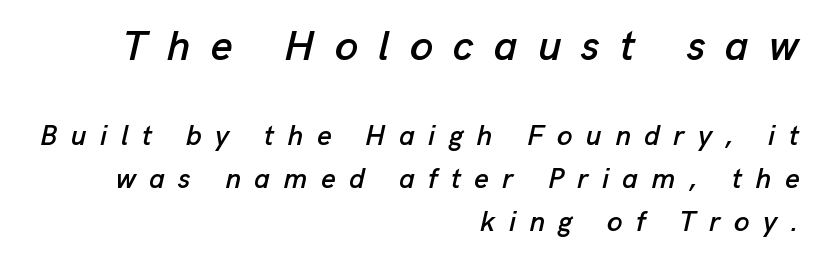
The image shows 42 px text type, italic (leaning right); set right-aligned, normal line spacing (1.52x), unusually wide letter spacing (+0.48 em), not underlined; the first (top) block is 1.5x larger; low stroke contrast and a medium x-height.
